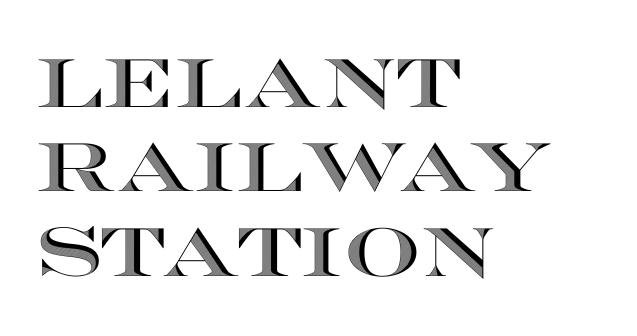
Q: Is the text italic (slanted)? A: No, it is upright.
Q: Is the text underlined? A: No.
Q: How is the paragraph aligned? A: Left-aligned.
Q: Is the spacing between letters normal or unusually wide? A: Normal.
Q: Width (condensed, normal, or wide)? A: Wide.
Q: x-height? A: Large.
Q: Monospaced? A: No.
